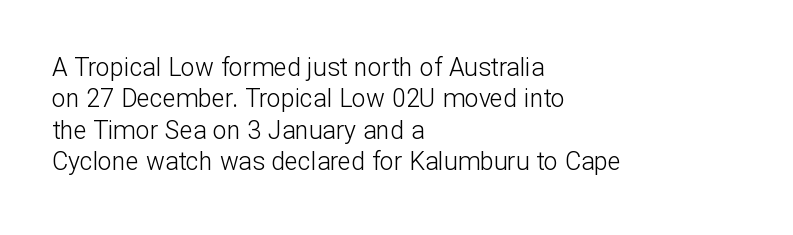
{"italic": "no", "bold": "no", "underline": "no", "align": "left", "line_spacing": "normal", "line_spacing_ratio": 1.26, "letter_spacing": "normal", "letter_spacing_em": 0.0, "glyph_px": 25}
